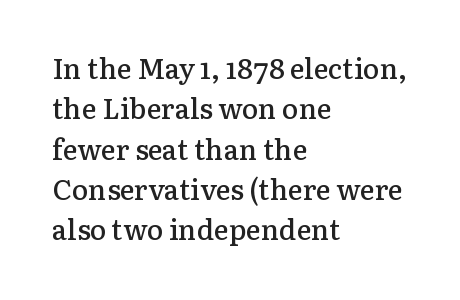
{"serif": "yes", "italic": "no", "bold": "semi", "weight": "semibold", "width": "normal", "stroke_contrast": "low", "x_height": "medium", "monospaced": "no", "underline": "no", "align": "left", "line_spacing": "normal", "line_spacing_ratio": 1.44, "letter_spacing": "normal", "letter_spacing_em": 0.0, "glyph_px": 28}
